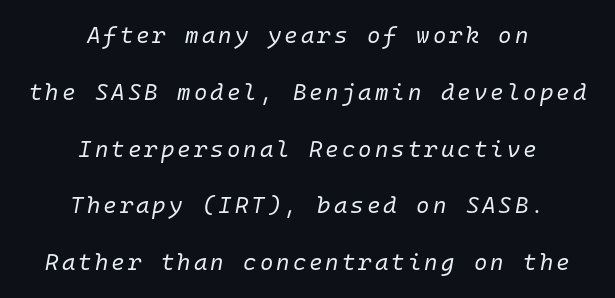
The setting favours the middle, as headings and verse often do. Baseline-to-baseline distance is far greater than the letter height. The letters look calm and open, with moderate or lighter stems. In terms of posture, this sample is oblique. Decoration check: the copy has no underline.
